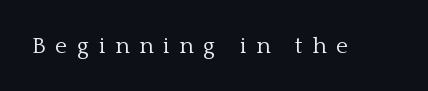
Each word looks stretched out because of the extra space between its letters. The lettering holds an erect, upright posture throughout. The typeface has the unassuming heft of standard copy or less. Honestly, there is no underline to notice here at all.
